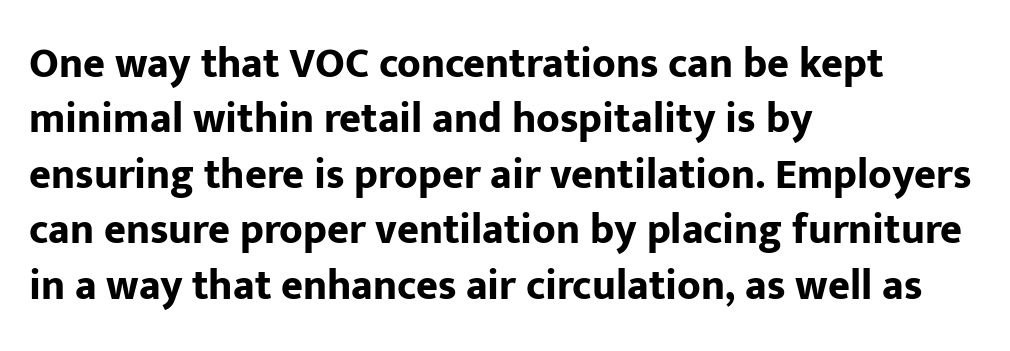
The image shows 42 px bold sans-serif type, upright; set left-aligned, normal line spacing (1.32x), normal letter spacing, not underlined; low stroke contrast and a medium x-height.
